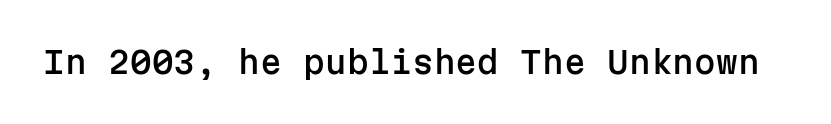
Are there feet on the stems? There aren't — it's a sans. The passage shown is not underscored anywhere. A typesetter would call this monospace, since all characters share one set width. How are the letters spaced? Ordinarily, with no added tracking. Posture: vertical.
